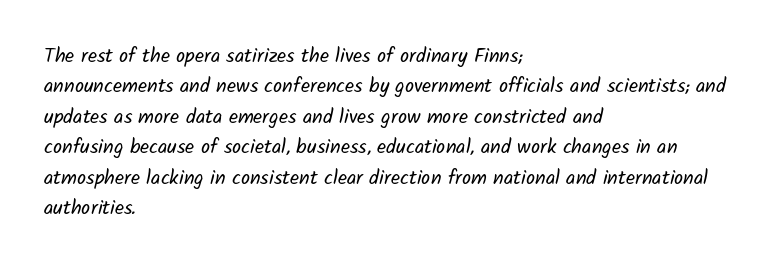
The image shows 20 px text type; set left-aligned, normal line spacing (1.52x), normal letter spacing, not underlined.
